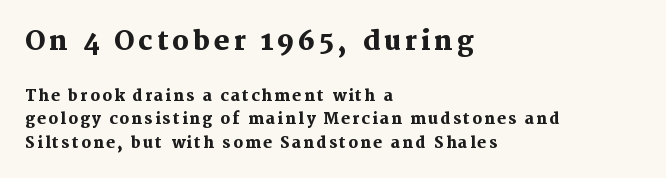
The image shows 26 px bold type, upright; set left-aligned, normal line spacing (1.55x), not underlined; the first (top) block is 1.73x larger.
